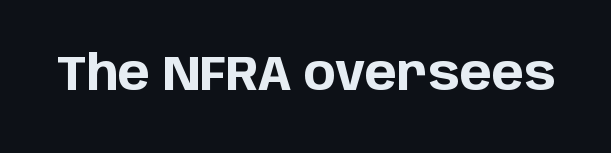
Heft: maximum for text — a bold. These lines were composed using upright roman letters. Do the characters align in a grid? No, the font is proportional. Compared with typical body copy, the letter spacing here is the same.
